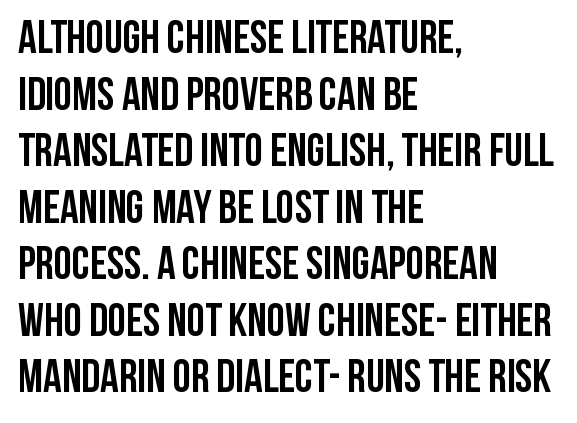
{"serif": "no", "italic": "no", "bold": "yes", "weight": "semibold", "width": "condensed", "stroke_contrast": "low", "x_height": "large", "monospaced": "no", "underline": "no", "align": "left", "line_spacing_ratio": 1.23, "letter_spacing": "normal", "letter_spacing_em": 0.0, "glyph_px": 46}
